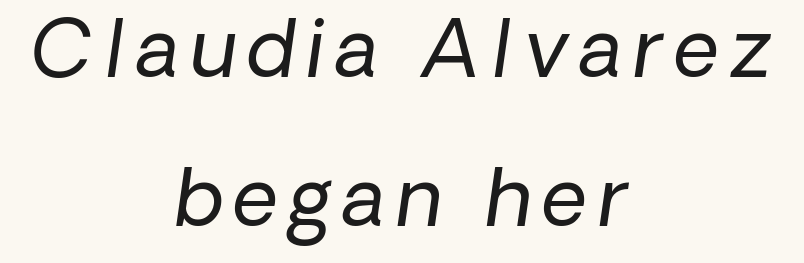
Q: Is the text bold? A: No.
Q: Is the typeface a serif or a sans-serif typeface? A: Sans-serif.
Q: Is the text underlined? A: No.
Q: How is the paragraph aligned? A: Centered.
Q: Width (condensed, normal, or wide)? A: Normal.
Q: Stroke contrast? A: Low.
Q: x-height? A: Medium.
Q: Monospaced? A: No.
